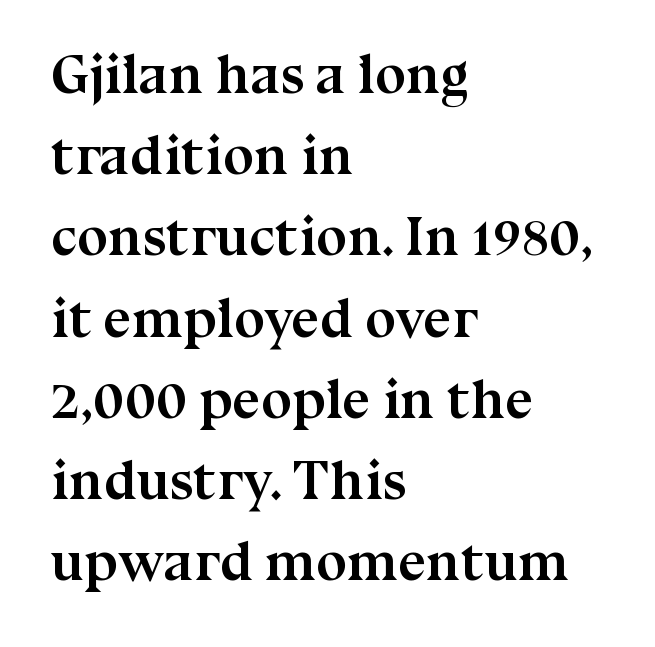
The image shows 56 px semibold serif type, upright; set left-aligned, normal line spacing (1.45x), normal letter spacing, not underlined; medium stroke contrast and a medium x-height.
